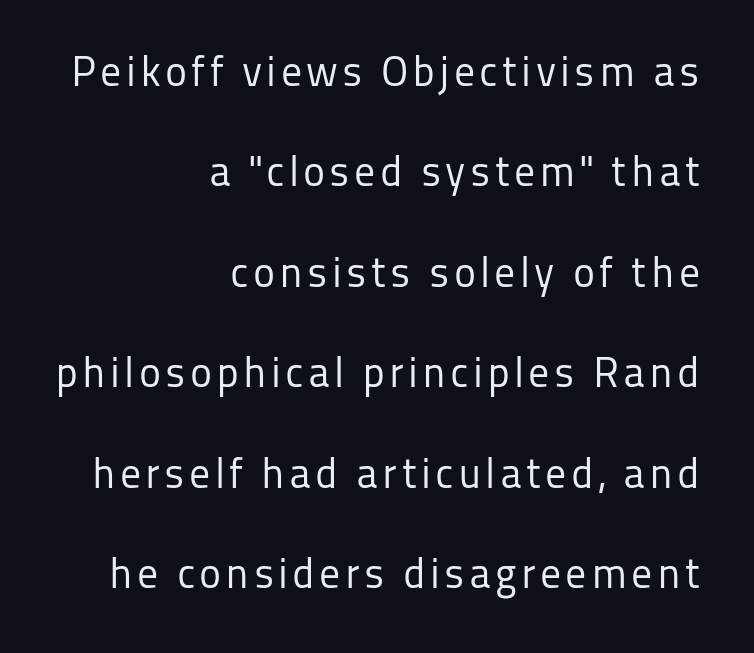
The image shows 42 px regular-weight sans-serif type, upright; set right-aligned, loose line spacing (2.39x), not underlined; low stroke contrast and a medium x-height.
